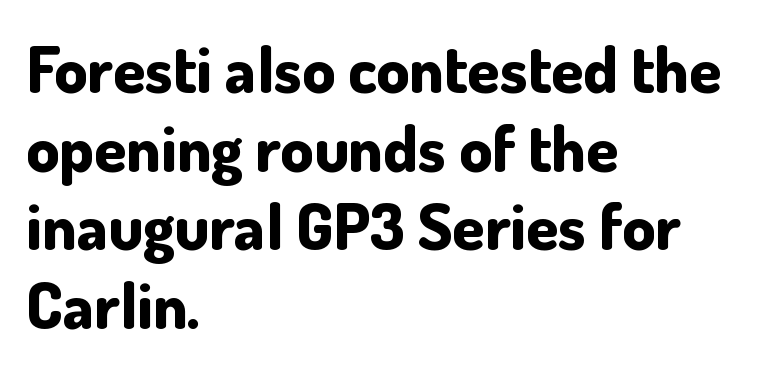
These lines are rendered in a variable-pitch font. Rendered with straight, roman letterforms. Clear beneath every line of the passage. Typographic density is high because the face is bold. There is no visible air inserted between adjacent glyphs.
